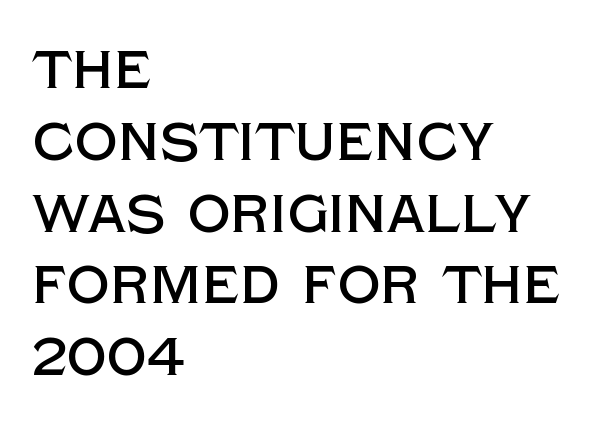
{"serif": "no", "italic": "no", "width": "normal", "x_height": "large", "monospaced": "no", "underline": "no", "align": "left", "line_spacing": "normal", "line_spacing_ratio": 1.33, "letter_spacing": "normal", "letter_spacing_em": 0.0, "glyph_px": 54}
